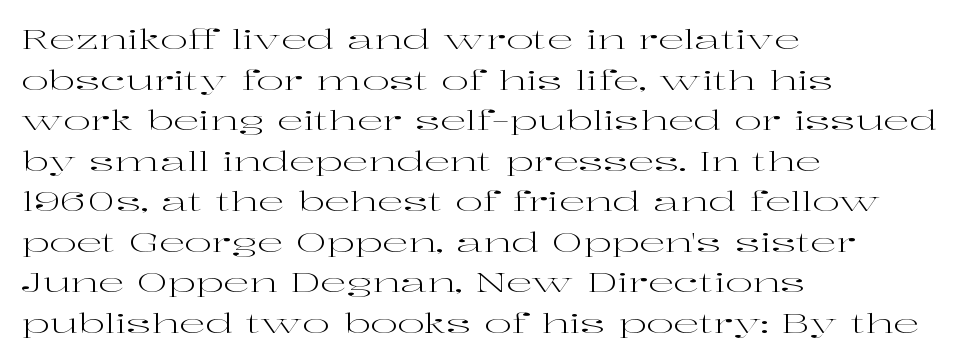
The image shows 26 px text type, upright; set left-aligned, normal line spacing (1.56x), normal letter spacing, not underlined.
